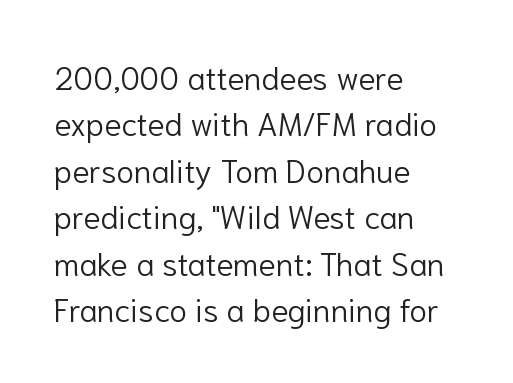
The image shows 32 px light sans-serif type, upright; set left-aligned, normal line spacing (1.45x), normal letter spacing, not underlined; low stroke contrast and a medium x-height.
